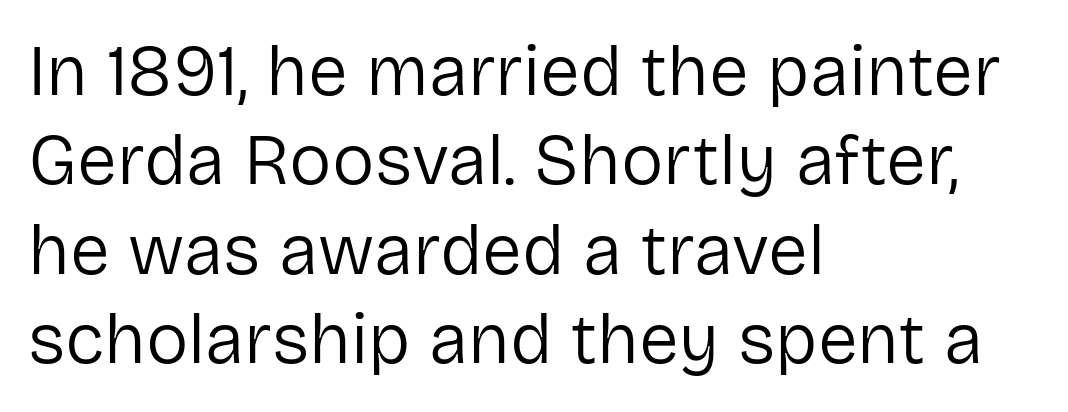
{"serif": "no", "italic": "no", "bold": "no", "weight": "regular", "width": "normal", "stroke_contrast": "low", "x_height": "medium", "monospaced": "no", "underline": "no", "align": "left", "line_spacing": "normal", "line_spacing_ratio": 1.26, "letter_spacing": "normal", "letter_spacing_em": 0.0, "glyph_px": 71}
